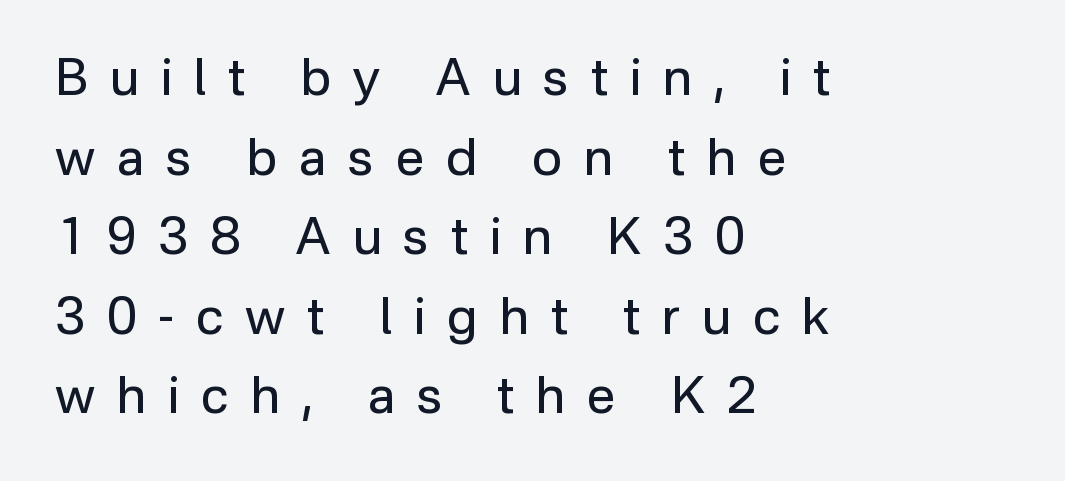
The image shows 51 px regular-weight sans-serif type, upright; set left-aligned, normal line spacing (1.56x), unusually wide letter spacing (+0.43 em), not underlined; low stroke contrast and a medium x-height.
